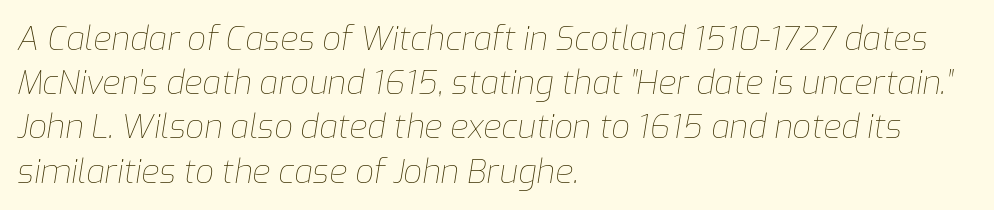
Note the varied advance widths — an 'i' is clearly narrower than an 'm'. Compared with ordinary roman type, these characters are visibly tilted. Descenders are the only things crossing below the line. How would I describe the line gaps? Plain and ordinary.
